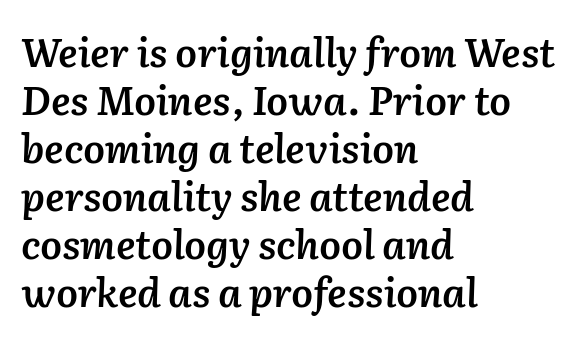
{"italic": "yes", "lean": "right", "slant_degrees": 2, "bold": "semi", "weight": "semibold", "width": "normal", "stroke_contrast": "low", "x_height": "medium", "monospaced": "no", "underline": "no", "align": "left", "line_spacing_ratio": 1.23, "letter_spacing": "normal", "letter_spacing_em": 0.0, "glyph_px": 39}
